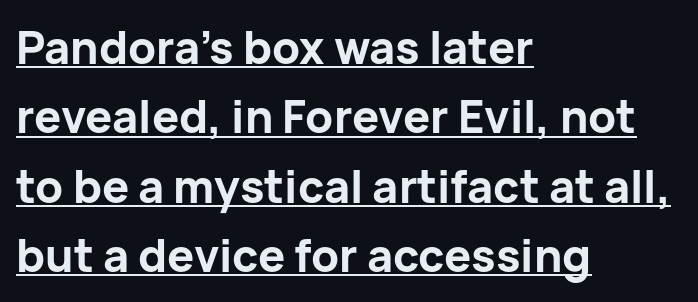
This is roman type, the default non-slanted kind. Characters follow at the spacing the type designer built in. A continuous stroke trails under the words, as in a hyperlink. Nope, no serifs anywhere on these letters. Every letter is thick-stroked: bold, no question.
